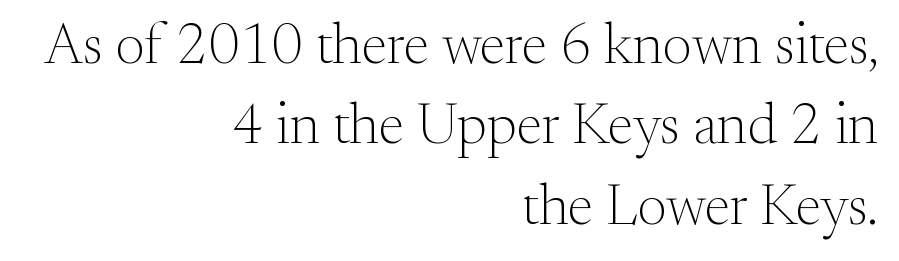
The image shows 57 px light serif type, upright; set right-aligned, normal line spacing (1.41x), normal letter spacing, not underlined; medium stroke contrast and a small x-height.
